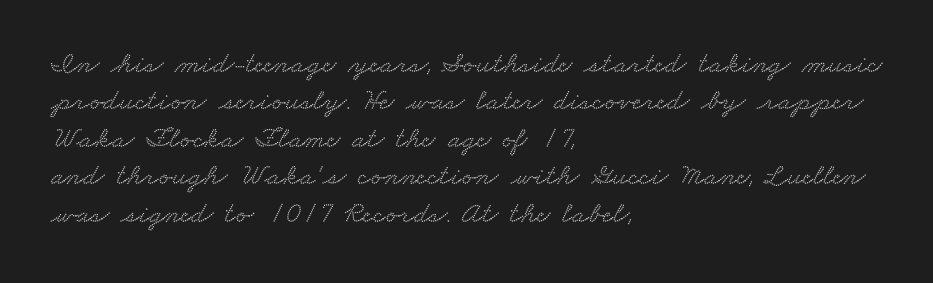
Q: Is the text underlined? A: No.
Q: How is the paragraph aligned? A: Left-aligned.
Q: Is the spacing between letters normal or unusually wide? A: Normal.
Q: Is the spacing between lines tight, normal or loose? A: Normal.
Q: Width (condensed, normal, or wide)? A: Wide.
Q: Stroke contrast? A: Low.
Q: x-height? A: Small.
Q: Monospaced? A: No.
